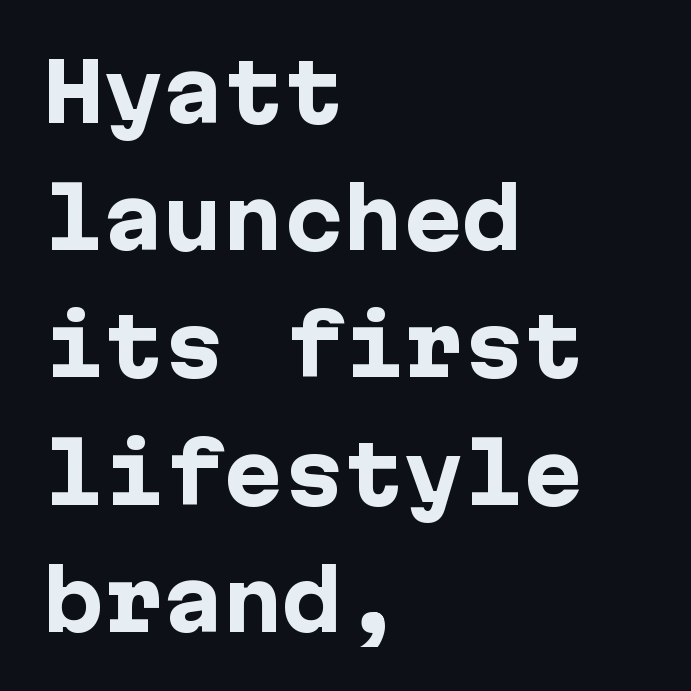
The image shows 80 px heavy sans-serif type, upright; set left-aligned, normal line spacing (1.59x), normal letter spacing, not underlined; low stroke contrast and a medium x-height.
